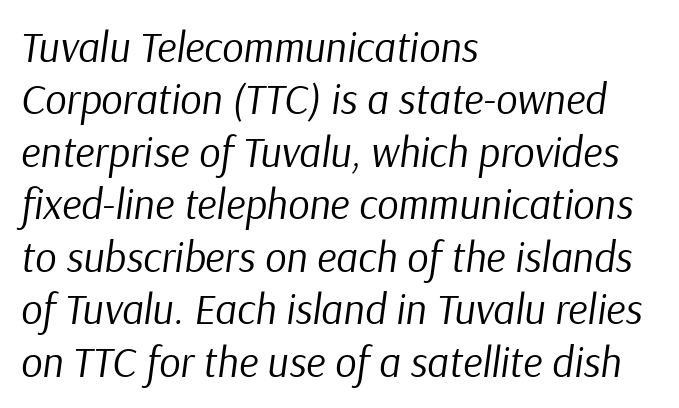
Q: Is the text bold? A: No.
Q: Is the text italic (slanted)? A: Yes, it leans right by about 9 degrees.
Q: Is the text underlined? A: No.
Q: How is the paragraph aligned? A: Left-aligned.
Q: Is the spacing between letters normal or unusually wide? A: Normal.
Q: Is the spacing between lines tight, normal or loose? A: Normal.
Q: Width (condensed, normal, or wide)? A: Normal.
Q: Stroke contrast? A: Low.
Q: x-height? A: Medium.
Q: Monospaced? A: No.
